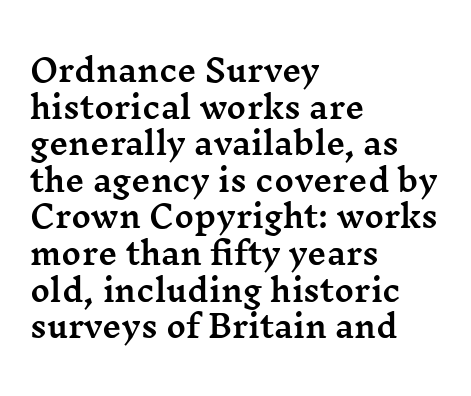
{"serif": "yes", "italic": "no", "width": "wide", "stroke_contrast": "medium", "x_height": "medium", "monospaced": "no", "underline": "no", "align": "left", "line_spacing_ratio": 1.22, "letter_spacing": "normal", "letter_spacing_em": 0.0, "glyph_px": 30}
